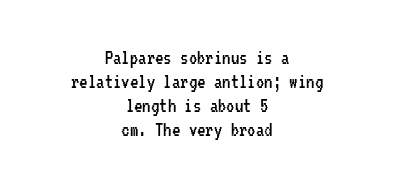
The image shows 21 px text type, upright; set centered, tight line spacing (1.14x), normal letter spacing, not underlined.
